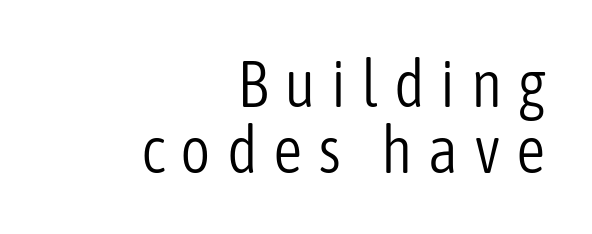
The image shows 65 px light, condensed sans-serif type, upright; set right-aligned, tight line spacing (1.02x), unusually wide letter spacing (+0.24 em), not underlined; low stroke contrast and a medium x-height.
